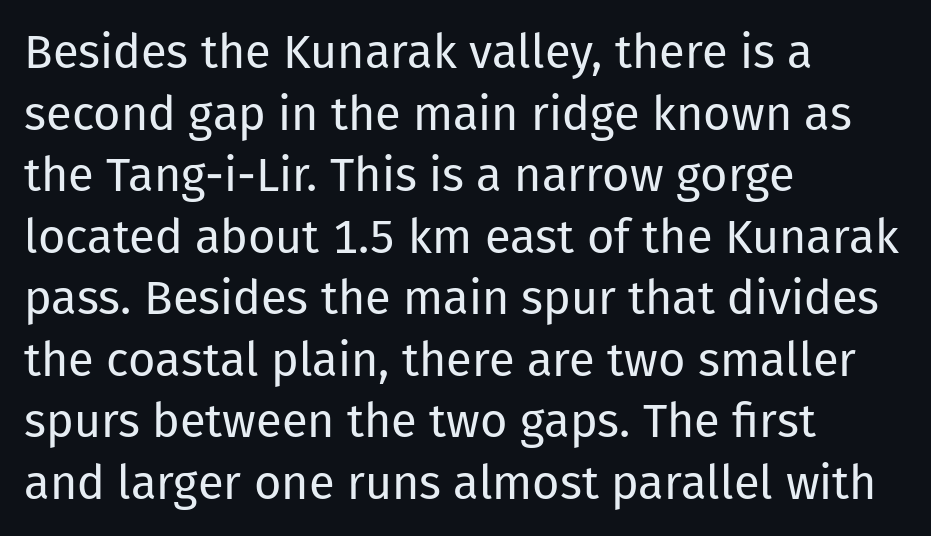
Q: Is the text bold? A: No.
Q: Is the text italic (slanted)? A: No, it is upright.
Q: Is the typeface a serif or a sans-serif typeface? A: Sans-serif.
Q: Is the text underlined? A: No.
Q: How is the paragraph aligned? A: Left-aligned.
Q: Is the spacing between letters normal or unusually wide? A: Normal.
Q: Is the spacing between lines tight, normal or loose? A: Normal.
Q: Width (condensed, normal, or wide)? A: Normal.
Q: Stroke contrast? A: Low.
Q: x-height? A: Medium.
Q: Monospaced? A: No.
